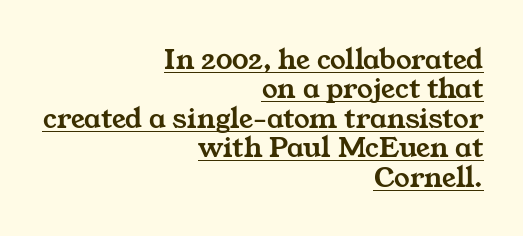
Character widths vary here, with narrow letters taking less room than wide ones. Alignment: flush right. Reading down the column, the eye jumps only a short way to each next line. Each letter's strokes conclude with small projecting serifs. The face used here appears with an underline applied.
